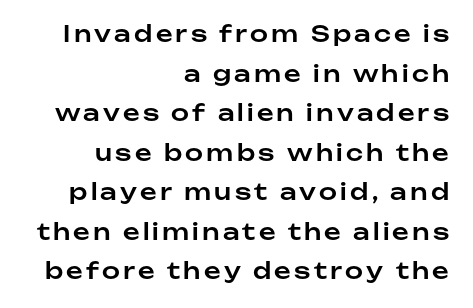
A student would call this right alignment; a typographer would say flush right, rag left. Each row of text sits above clean, open space. Ascenders rise straight up at ninety degrees.
